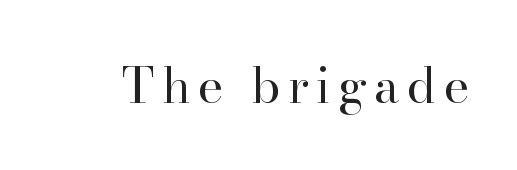
Q: Is the text bold? A: No.
Q: Is the text italic (slanted)? A: No, it is upright.
Q: Is the typeface a serif or a sans-serif typeface? A: Serif.
Q: Is the text underlined? A: No.
Q: Width (condensed, normal, or wide)? A: Normal.
Q: Stroke contrast? A: High.
Q: x-height? A: Small.
Q: Monospaced? A: No.
